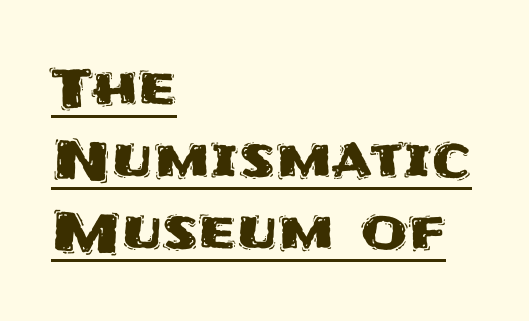
The image shows 54 px sans-serif type, upright; set left-aligned, normal line spacing (1.33x), normal letter spacing, underlined; medium stroke contrast and a large x-height.
